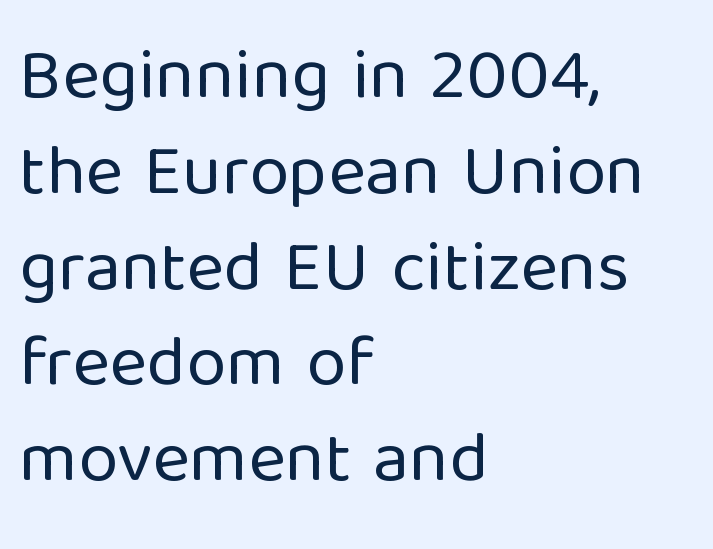
Regarding serifs, this sample does without them. The area under the type is left untouched. Do the characters align in a grid? No, the font is proportional. Posture: upright roman.
